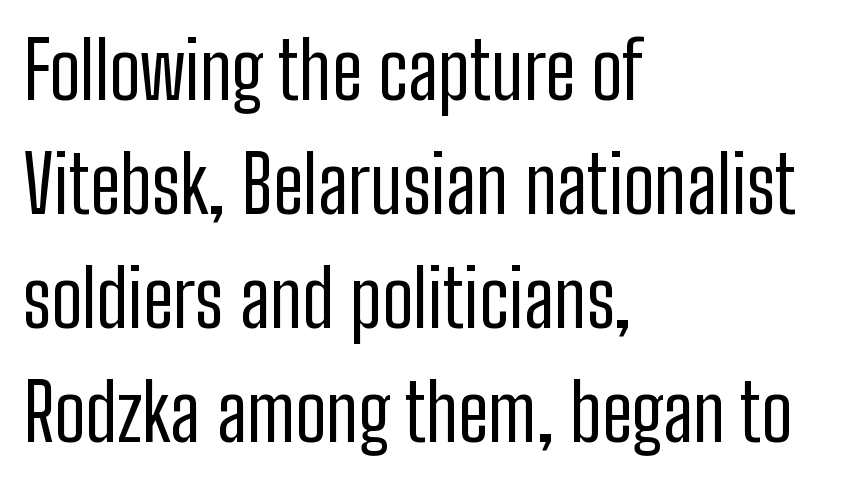
Does extra space separate the letters? No, they use regular spacing. Proportional: the letters do not fall into vertical columns. A roman cut, with each character standing at attention. The paragraph shown leans on its left margin.
